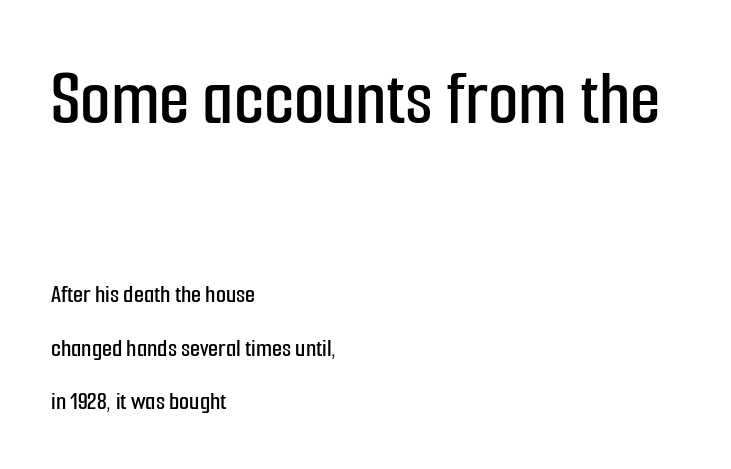
{"serif": "no", "italic": "no", "width": "condensed", "stroke_contrast": "low", "x_height": "medium", "monospaced": "no", "underline": "no", "align": "left", "line_spacing": "loose", "line_spacing_ratio": 2.07, "letter_spacing": "normal", "letter_spacing_em": 0.0, "larger_block": "first", "size_ratio": 3.04, "glyph_px": 79}
